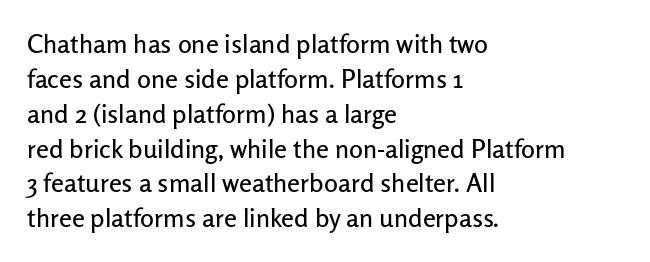
{"italic": "no", "underline": "no", "align": "left", "line_spacing": "normal", "line_spacing_ratio": 1.34, "letter_spacing": "normal", "letter_spacing_em": 0.0, "glyph_px": 26}
